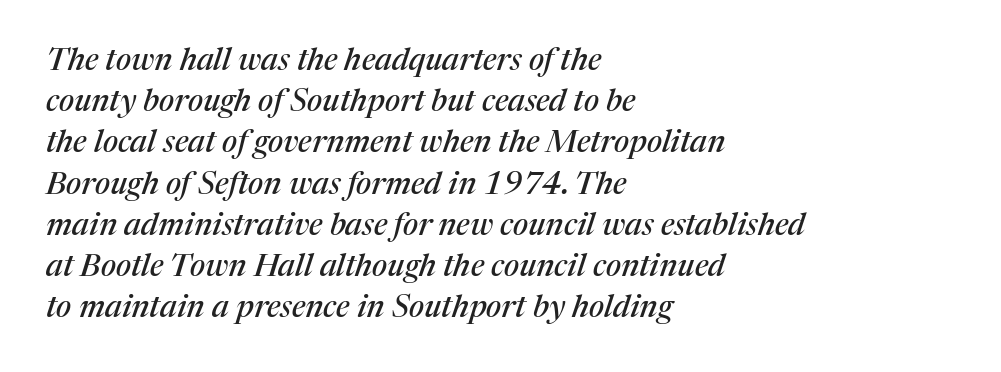
{"serif": "yes", "italic": "yes", "lean": "right", "slant_degrees": 17, "width": "normal", "stroke_contrast": "medium", "x_height": "medium", "monospaced": "no", "underline": "no", "align": "left", "line_spacing": "normal", "line_spacing_ratio": 1.33, "letter_spacing": "normal", "letter_spacing_em": 0.0, "glyph_px": 31}
